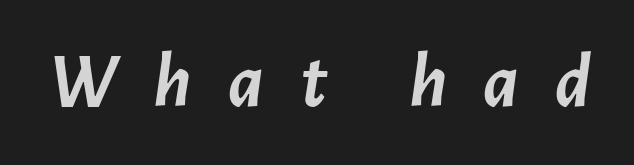
{"italic": "yes", "lean": "right", "slant_degrees": 7, "bold": "yes", "weight": "semibold", "width": "normal", "stroke_contrast": "low", "x_height": "medium", "monospaced": "no", "underline": "no", "letter_spacing": "wide", "letter_spacing_em": 0.46, "glyph_px": 78}
